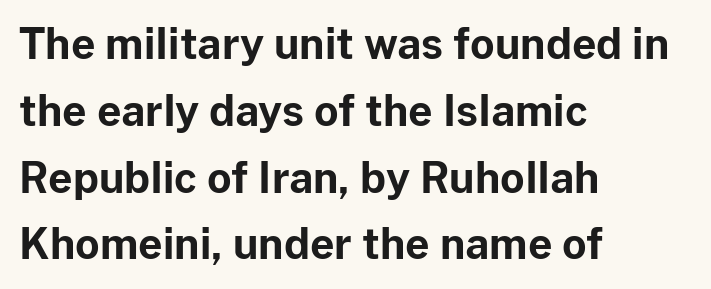
The image shows 42 px bold sans-serif type, upright; set left-aligned, normal line spacing (1.59x), normal letter spacing, not underlined; low stroke contrast and a medium x-height.
